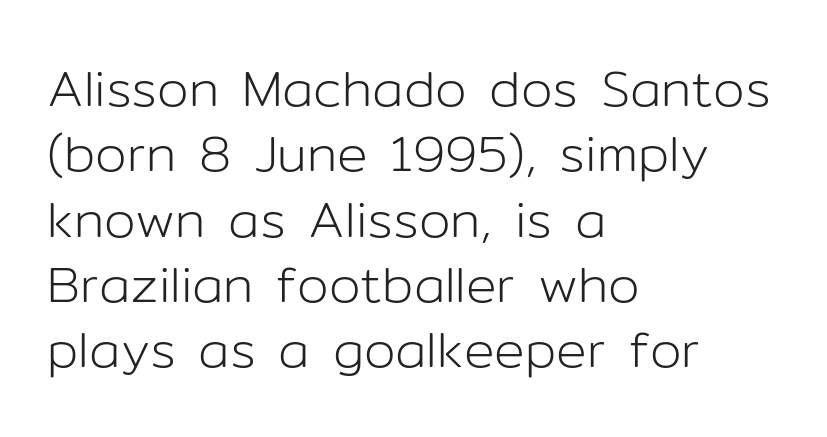
You could not count columns in this text — the font is proportionally spaced. A bare baseline throughout the passage. Think standard paragraph weight, or any step lighter than that. Tracking here is standard; glyphs follow each other at the usual distance. Rows of type keep a routine distance in the vertical direction.
